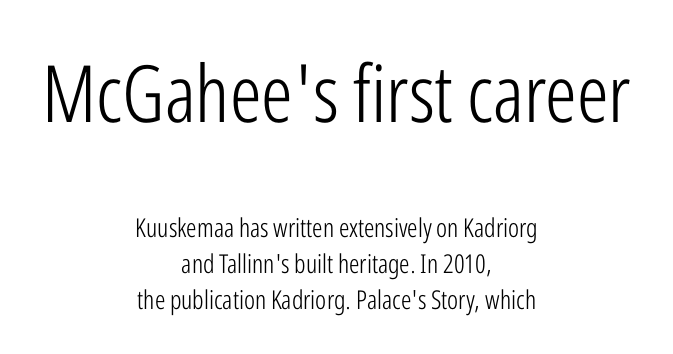
The image shows 79 px light, condensed sans-serif type, upright; set centered, normal line spacing (1.38x), normal letter spacing, not underlined; the first (top) block is 3.04x larger; low stroke contrast and a medium x-height.
